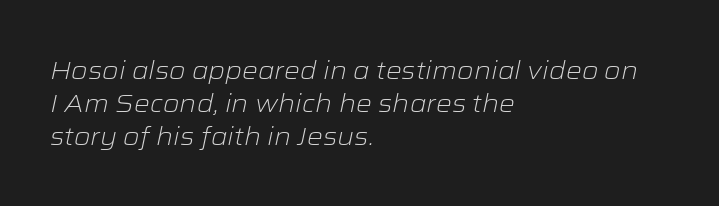
Q: Is the text bold? A: No.
Q: Is the text italic (slanted)? A: Yes, it leans right by about 12 degrees.
Q: Is the text underlined? A: No.
Q: How is the paragraph aligned? A: Left-aligned.
Q: Is the spacing between letters normal or unusually wide? A: Normal.
Q: Is the spacing between lines tight, normal or loose? A: Normal.
